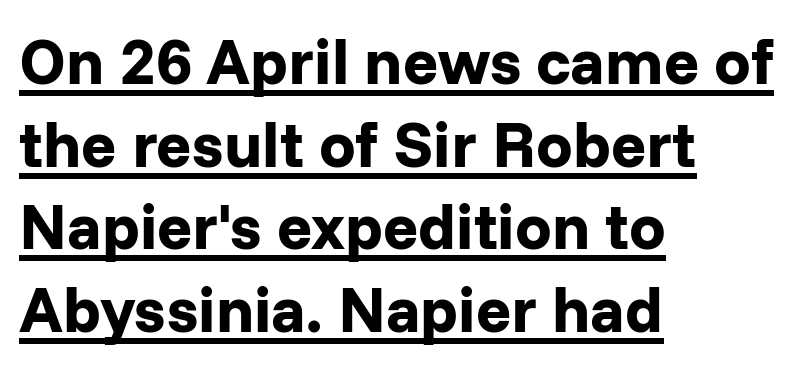
Q: Is the text bold? A: Yes.
Q: Is the text italic (slanted)? A: No, it is upright.
Q: Is the typeface a serif or a sans-serif typeface? A: Sans-serif.
Q: Is the text underlined? A: Yes.
Q: How is the paragraph aligned? A: Left-aligned.
Q: Is the spacing between letters normal or unusually wide? A: Normal.
Q: Is the spacing between lines tight, normal or loose? A: Normal.
Q: Width (condensed, normal, or wide)? A: Normal.
Q: Stroke contrast? A: Low.
Q: x-height? A: Medium.
Q: Monospaced? A: No.
